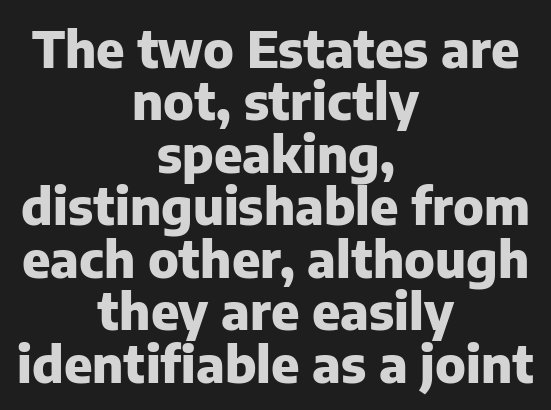
{"serif": "no", "italic": "no", "bold": "yes", "weight": "heavy", "width": "normal", "stroke_contrast": "low", "x_height": "medium", "monospaced": "no", "underline": "no", "align": "center", "line_spacing": "tight", "line_spacing_ratio": 1.05, "letter_spacing": "normal", "letter_spacing_em": 0.0, "glyph_px": 50}
